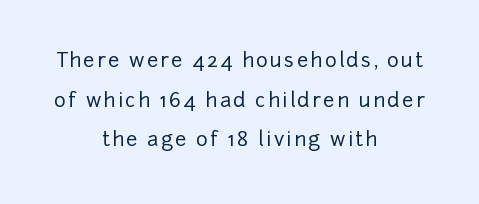
This sample uses an upright cut, with every glyph sitting square on the baseline. Every row of glyphs is offset so its center matches the block's center. Descender tails drop into unmarked territory. The block of text is sparse from top to bottom, with ample space between rows.
